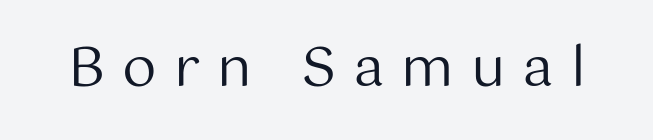
The image shows 55 px regular-weight sans-serif type, upright; set unusually wide letter spacing (+0.31 em), not underlined; medium stroke contrast and a medium x-height.
